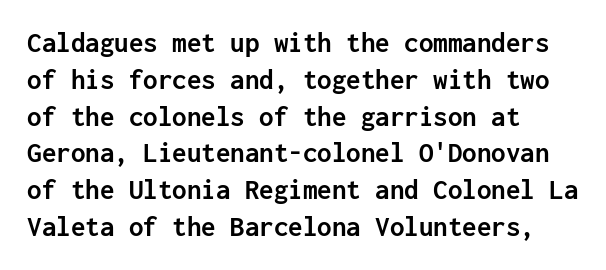
Check where the strokes stop: nothing finishes them off — pure sans. Quick note: interline space is typical. Is this a fixed-width face? Yes — each glyph sits in an identical cell. Every letter is thick-stroked: bold, no question.
